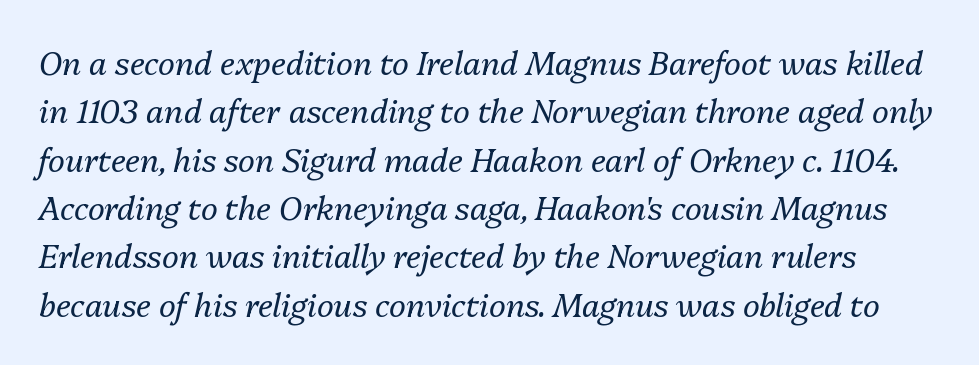
Q: Is the text bold? A: No.
Q: Is the text italic (slanted)? A: Yes, it leans right by about 13 degrees.
Q: Is the text underlined? A: No.
Q: Is the spacing between letters normal or unusually wide? A: Normal.
Q: Is the spacing between lines tight, normal or loose? A: Normal.
Q: Width (condensed, normal, or wide)? A: Normal.
Q: Stroke contrast? A: Medium.
Q: x-height? A: Medium.
Q: Monospaced? A: No.
